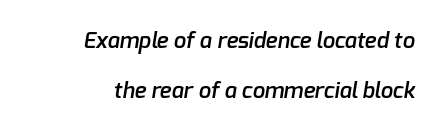
Is the type bold? Partly — it's a semibold, heavier than regular but not fully bold. Honestly, the letter spacing is just normal — you wouldn't notice it. No word sits above an underline. What's the leading like? Stretched, with rows far apart.
